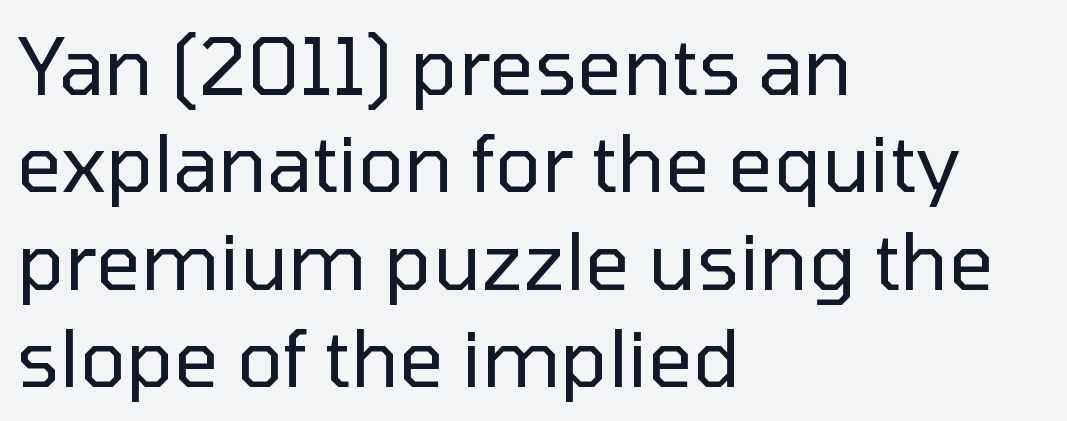
{"serif": "no", "italic": "no", "bold": "no", "weight": "regular", "width": "normal", "stroke_contrast": "low", "x_height": "medium", "monospaced": "no", "underline": "no", "align": "left", "line_spacing": "normal", "line_spacing_ratio": 1.25, "letter_spacing": "normal", "letter_spacing_em": 0.0, "glyph_px": 78}
